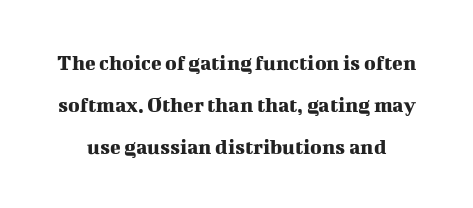
{"italic": "no", "underline": "no", "line_spacing": "loose", "line_spacing_ratio": 1.9, "letter_spacing": "normal", "letter_spacing_em": 0.0, "glyph_px": 22}
